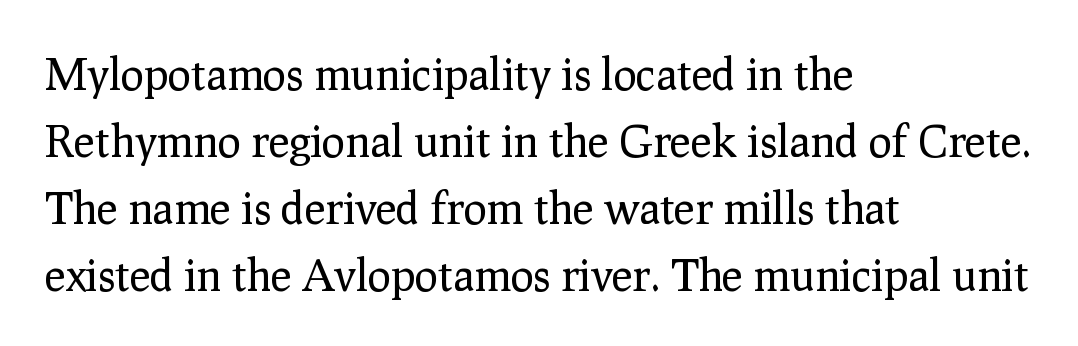
{"serif": "yes", "italic": "no", "bold": "no", "weight": "regular", "width": "normal", "stroke_contrast": "low", "x_height": "medium", "monospaced": "no", "underline": "no", "align": "left", "line_spacing": "normal", "line_spacing_ratio": 1.52, "letter_spacing": "normal", "letter_spacing_em": 0.0, "glyph_px": 44}
